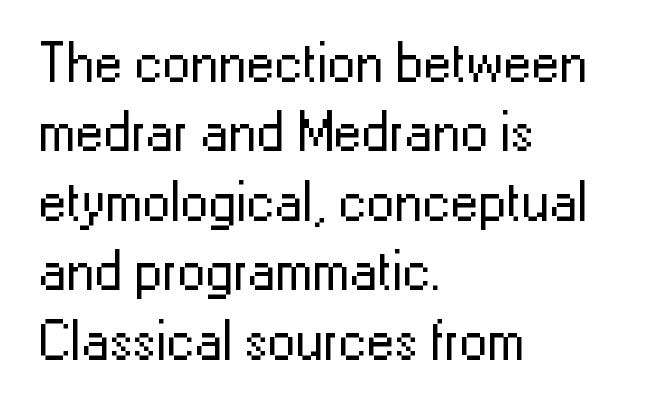
Q: Is the text bold? A: No.
Q: Is the text italic (slanted)? A: No, it is upright.
Q: Is the typeface a serif or a sans-serif typeface? A: Sans-serif.
Q: Is the text underlined? A: No.
Q: How is the paragraph aligned? A: Left-aligned.
Q: Is the spacing between letters normal or unusually wide? A: Normal.
Q: Width (condensed, normal, or wide)? A: Normal.
Q: Stroke contrast? A: Low.
Q: x-height? A: Medium.
Q: Monospaced? A: No.
